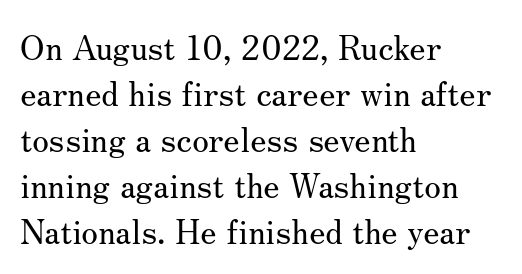
Q: Is the text bold? A: No.
Q: Is the text italic (slanted)? A: No, it is upright.
Q: Is the typeface a serif or a sans-serif typeface? A: Serif.
Q: Is the text underlined? A: No.
Q: How is the paragraph aligned? A: Left-aligned.
Q: Is the spacing between letters normal or unusually wide? A: Normal.
Q: Is the spacing between lines tight, normal or loose? A: Normal.
Q: Width (condensed, normal, or wide)? A: Normal.
Q: Stroke contrast? A: Medium.
Q: x-height? A: Small.
Q: Monospaced? A: No.
